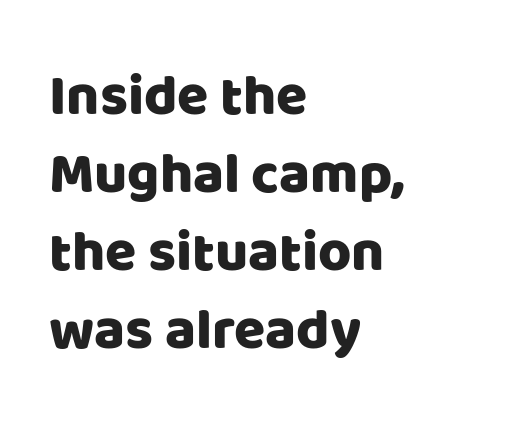
The block of text has a typical density, with ordinary space between rows. Here the glyphs are tracked normally, forming tight word shapes. Each letter keeps its own natural width here, so spacing adapts to shape. The designer went with a sans here, leaving each stem footless. Lines of text with bare space underneath.
